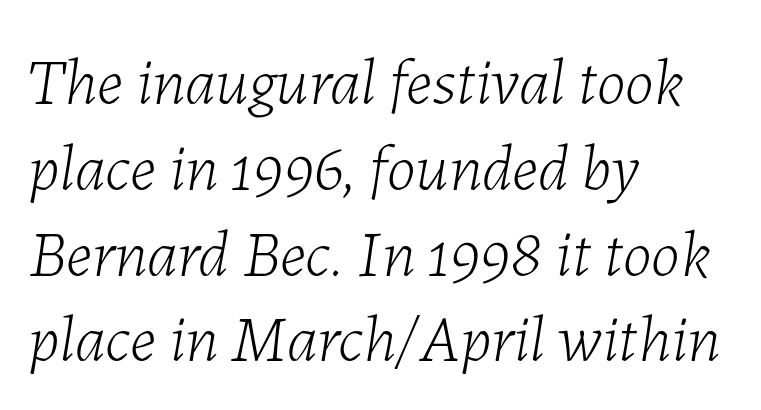
A light-to-regular cut is what we see here. The rendering anchors every line to the left-hand side. The passage shown is typed in a proportional face where columns would drift. Is there much room between lines? A standard amount, neither cramped nor airy. The space directly below the letters is spotless. In terms of letterspacing, this is plain default setting.
